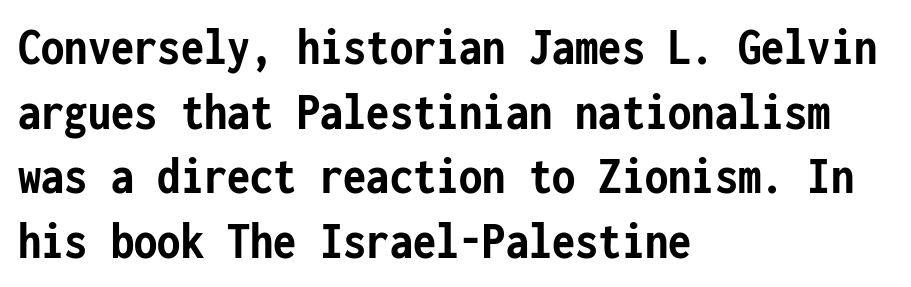
No word sits above an underline. The gaps between neighbouring characters are ordinary and unremarkable. Leftover space on each line is placed entirely after the last word. Each letter's strokes conclude bluntly, with no projecting serifs. Spacing verdict: monospaced, one width for all characters. A typesetter would mark this as roman, not italic.
